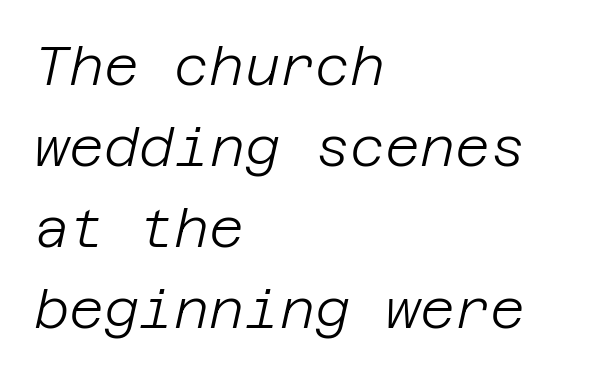
The image shows 54 px light type, italic (leaning right); set left-aligned, normal line spacing (1.5x), normal letter spacing, not underlined; low stroke contrast and a large x-height.
